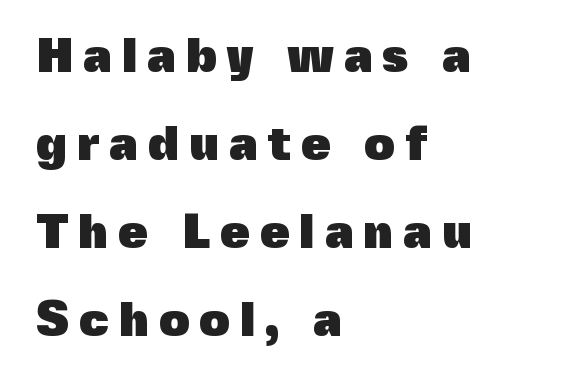
The image shows 48 px heavy sans-serif type, upright; set left-aligned, line spacing 1.83x, unusually wide letter spacing (+0.2 em), not underlined; a medium x-height.
